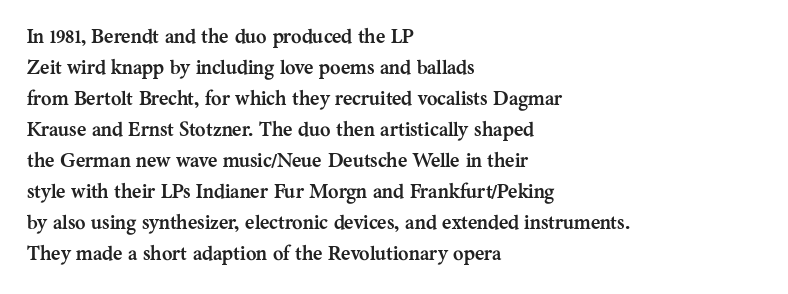
{"italic": "no", "bold": "yes", "underline": "no", "align": "left", "line_spacing": "normal", "line_spacing_ratio": 1.55, "letter_spacing": "normal", "letter_spacing_em": 0.0, "glyph_px": 20}
